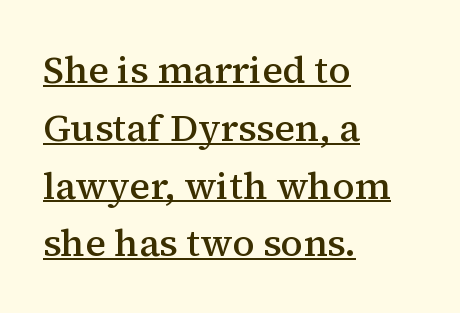
{"serif": "yes", "italic": "no", "bold": "semi", "weight": "semibold", "width": "normal", "stroke_contrast": "medium", "x_height": "medium", "monospaced": "no", "underline": "yes", "align": "left", "line_spacing": "normal", "line_spacing_ratio": 1.52, "letter_spacing": "normal", "letter_spacing_em": 0.0, "glyph_px": 38}
